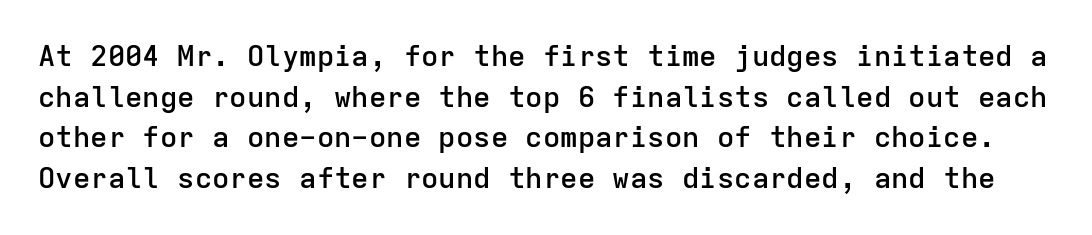
{"serif": "no", "italic": "no", "bold": "semi", "weight": "semibold", "width": "normal", "stroke_contrast": "low", "x_height": "medium", "monospaced": "yes", "underline": "no", "line_spacing": "normal", "line_spacing_ratio": 1.4, "letter_spacing": "normal", "letter_spacing_em": 0.0, "glyph_px": 29}
